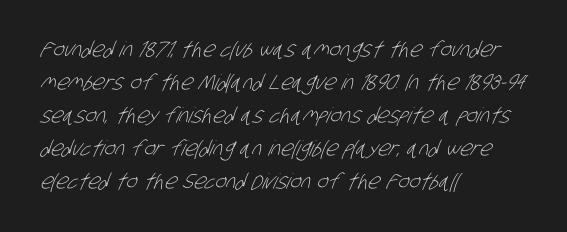
Spacing between characters is what you'd get straight out of the box. The letters look calm and open, with moderate or lighter stems. A bare baseline throughout the passage. The block of text has a typical density, with ordinary space between rows.
